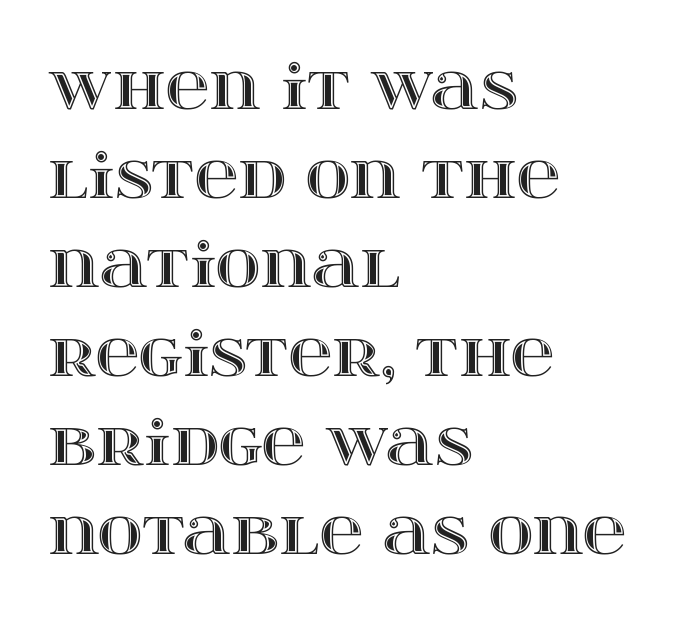
The image shows 61 px wide type, upright; set left-aligned, normal line spacing (1.46x), normal letter spacing, not underlined; a large x-height.
